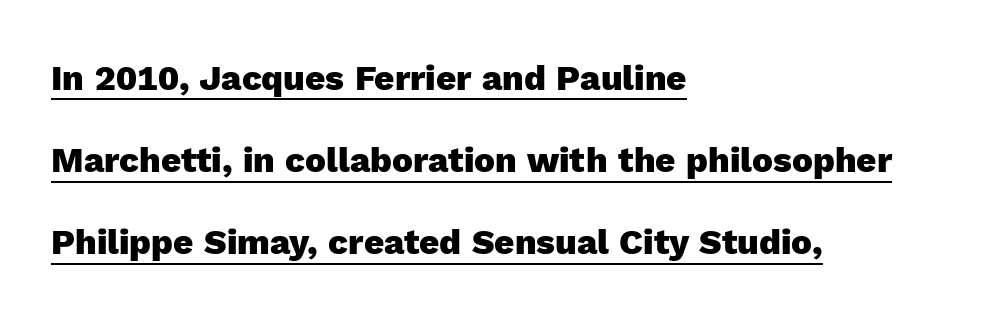
The image shows 35 px heavy sans-serif type, upright; set left-aligned, loose line spacing (2.35x), normal letter spacing, underlined; a medium x-height.
